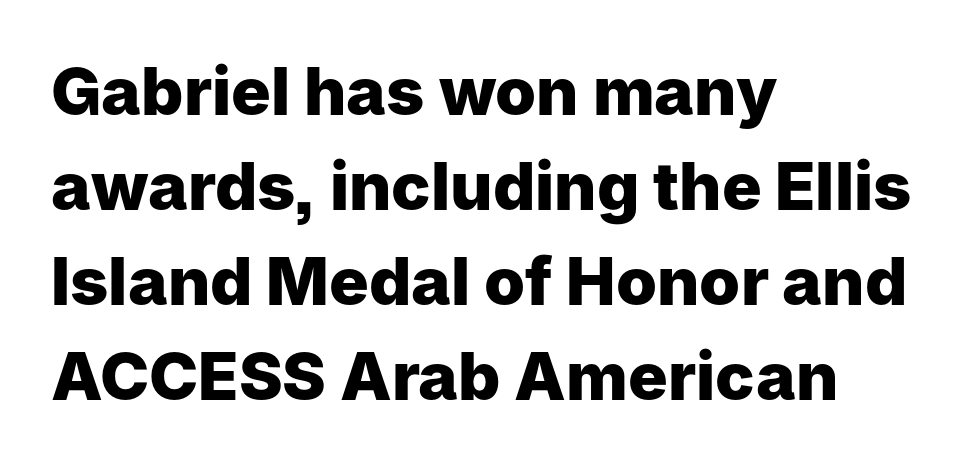
Compared with typical paragraphs, the rows here are spaced about the same. Is this a fixed-width face? No — the glyphs have proportional, varying widths. Beneath every word, the page is bare. How heavy is the stroke? Heavy — this is a bold. Tall strokes in this sample are plumb rather than angled.
